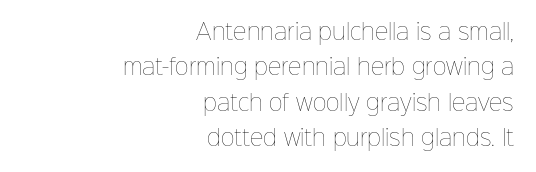
Ascenders rise straight up at ninety degrees. Reading down the block, your eye finds every line finishing at a fixed right position. Descenders hang freely into open space. Inter-character spacing is left at the font's built-in metrics. The typeface has the unassuming heft of standard copy or less.
